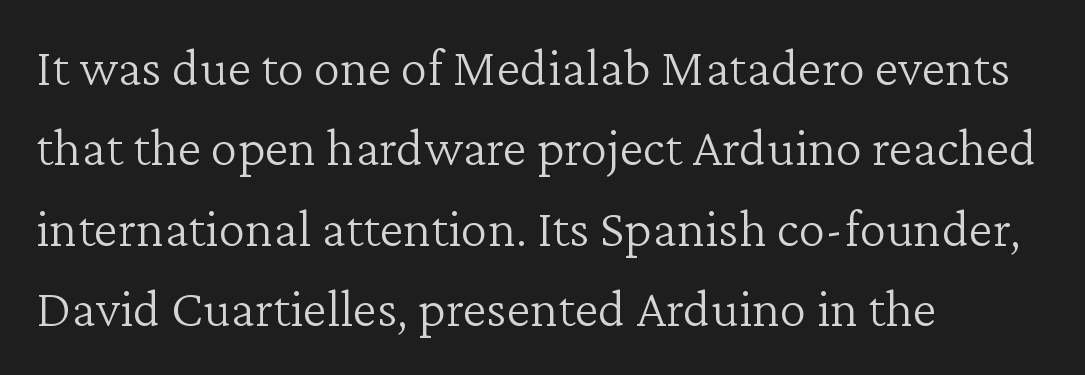
Q: Is the text bold? A: No.
Q: Is the text italic (slanted)? A: No, it is upright.
Q: Is the typeface a serif or a sans-serif typeface? A: Serif.
Q: Is the text underlined? A: No.
Q: How is the paragraph aligned? A: Left-aligned.
Q: Is the spacing between letters normal or unusually wide? A: Normal.
Q: Is the spacing between lines tight, normal or loose? A: Normal.
Q: Width (condensed, normal, or wide)? A: Normal.
Q: Stroke contrast? A: Low.
Q: x-height? A: Medium.
Q: Monospaced? A: No.
